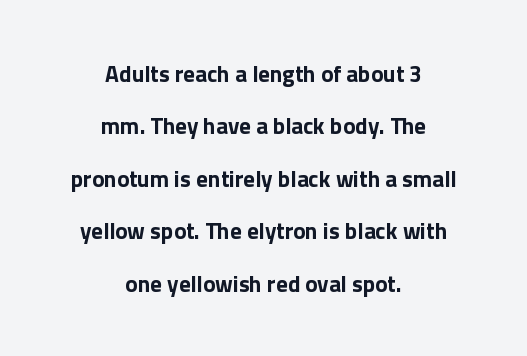
The image shows 23 px bold type, upright; set centered, loose line spacing (2.28x), normal letter spacing, not underlined.
